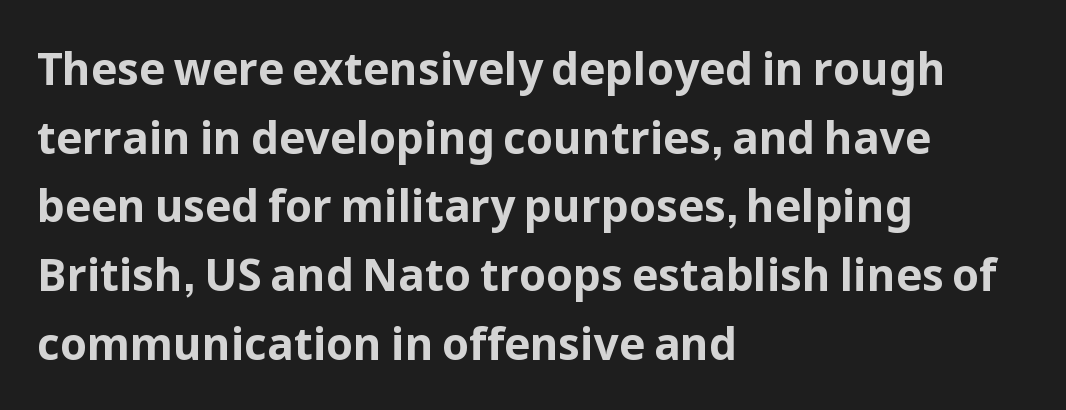
Observe the ordinary spacing: letters are neighbours, not strangers. The rendering uses natural spacing where letterforms have individual widths. Leading matches the norm, producing a regular column. You can tell it's not italic because the verticals are truly vertical. Compared with a centered layout, this one pins lines to the left instead.
